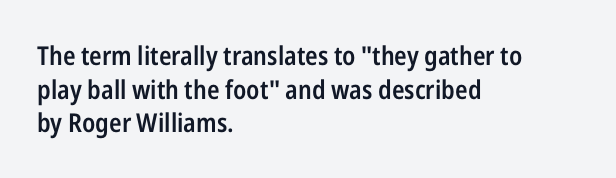
Each row of text sits above clean, open space. Notice how the passage keeps a crisp vertical edge on the left only. These lines keep a tight, regular rhythm from letter to letter. The strokes are fattened partway — semibold, not bold. Regarding leading, the lines here are spaced in the standard way. Upright lettering throughout.
